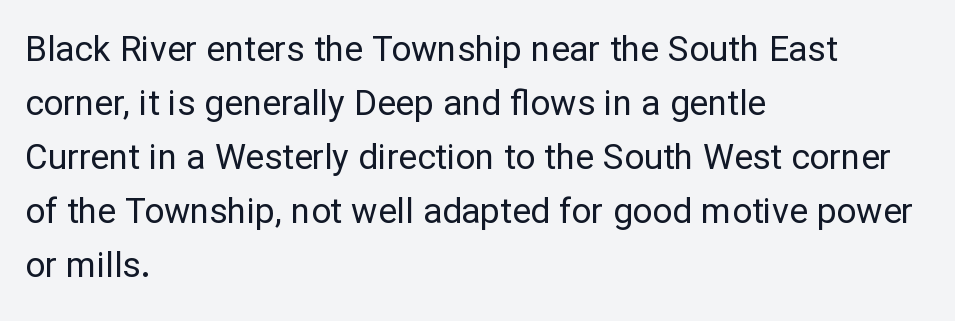
{"serif": "no", "italic": "no", "bold": "no", "weight": "regular", "width": "normal", "stroke_contrast": "low", "x_height": "medium", "monospaced": "no", "underline": "no", "align": "left", "line_spacing": "normal", "line_spacing_ratio": 1.54, "letter_spacing": "normal", "letter_spacing_em": 0.0, "glyph_px": 35}
